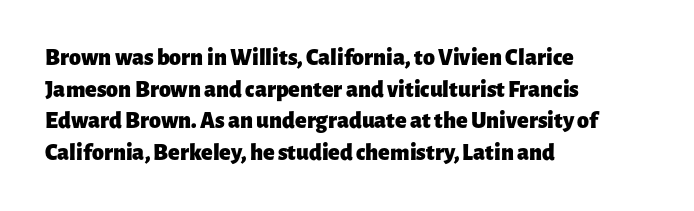
Q: Is the text bold? A: Yes.
Q: Is the text italic (slanted)? A: No, it is upright.
Q: Is the text underlined? A: No.
Q: How is the paragraph aligned? A: Left-aligned.
Q: Is the spacing between letters normal or unusually wide? A: Normal.
Q: Is the spacing between lines tight, normal or loose? A: Normal.
